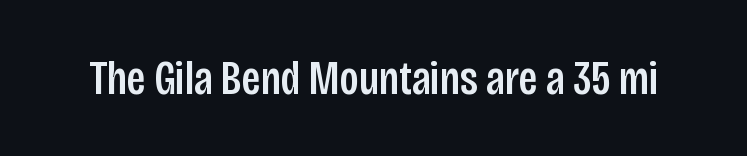
The image shows 48 px condensed sans-serif type, upright; set normal letter spacing, not underlined; low stroke contrast and a large x-height.
